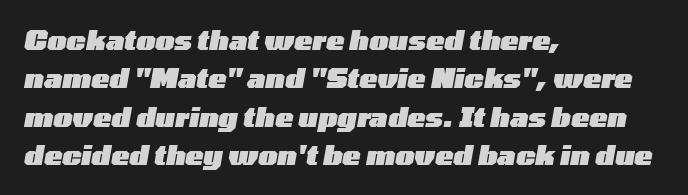
This sample keeps an unexceptional amount of space between lines. The tracking reads as untouched default to a designer's eye. Anything drawn beneath the words? Only blank space. Does the copy run flush right? No — it runs flush left. Italic? Definitely — the glyphs are oblique. How heavy is the stroke? Heavy — this is a bold.
